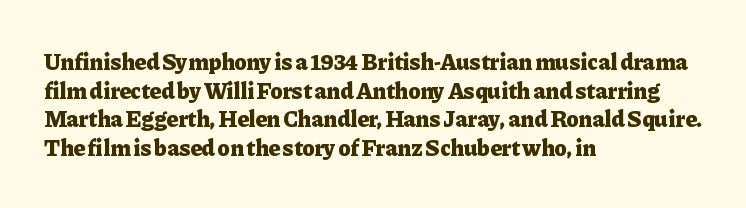
Q: Is the text bold? A: Yes.
Q: Is the text italic (slanted)? A: No, it is upright.
Q: Is the text underlined? A: No.
Q: How is the paragraph aligned? A: Left-aligned.
Q: Is the spacing between letters normal or unusually wide? A: Normal.
